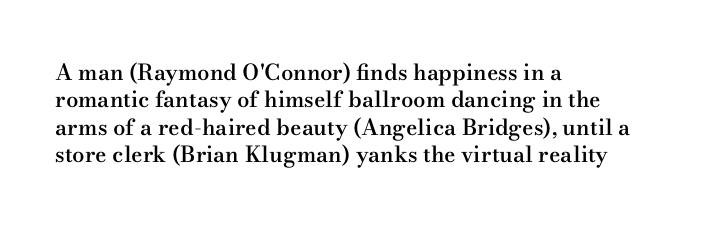
{"italic": "no", "bold": "semi", "underline": "no", "align": "left", "line_spacing_ratio": 1.24, "letter_spacing": "normal", "letter_spacing_em": 0.0, "glyph_px": 22}
